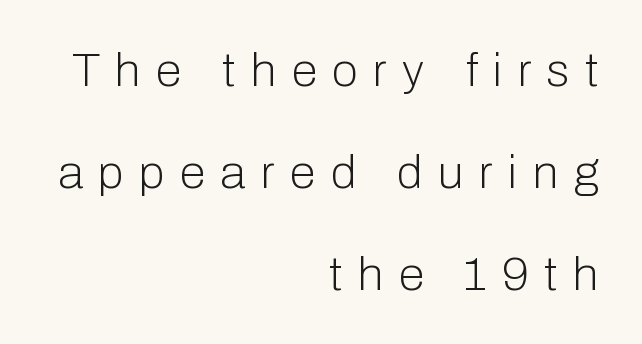
Q: Is the text bold? A: No.
Q: Is the text italic (slanted)? A: No, it is upright.
Q: Is the typeface a serif or a sans-serif typeface? A: Sans-serif.
Q: Is the text underlined? A: No.
Q: How is the paragraph aligned? A: Right-aligned.
Q: Is the spacing between letters normal or unusually wide? A: Unusually wide.
Q: Is the spacing between lines tight, normal or loose? A: Loose.
Q: Width (condensed, normal, or wide)? A: Normal.
Q: Stroke contrast? A: Low.
Q: x-height? A: Medium.
Q: Monospaced? A: No.
